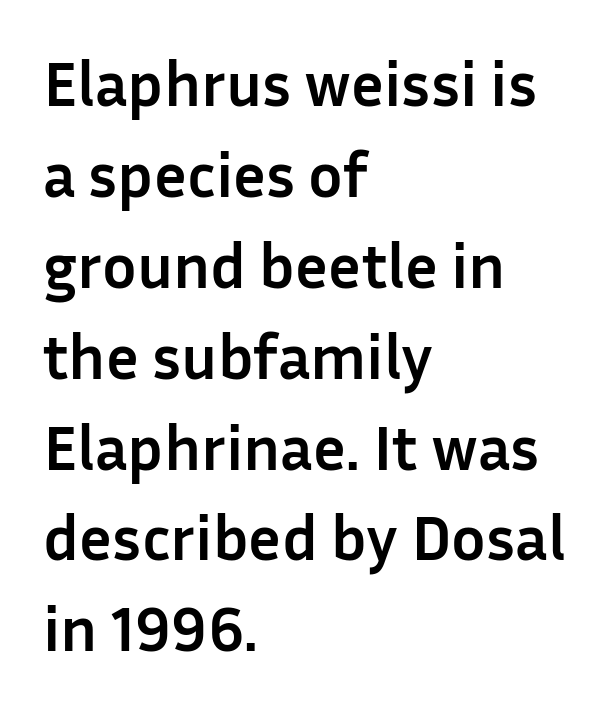
The rendering uses a bold face; every stroke is thick and dark. Caption: multi-line text, flush left, ragged right. This block has exactly the height ordinary leading produces. Spacing between characters is what you'd get straight out of the box. Serifs: no, the terminals of the letterforms are clean. Proportional: the letters do not fall into vertical columns.
